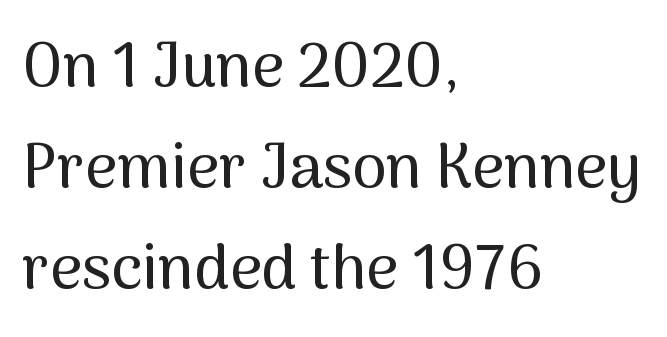
Q: Is the text italic (slanted)? A: No, it is upright.
Q: Is the typeface a serif or a sans-serif typeface? A: Sans-serif.
Q: Is the text underlined? A: No.
Q: How is the paragraph aligned? A: Left-aligned.
Q: Is the spacing between letters normal or unusually wide? A: Normal.
Q: Is the spacing between lines tight, normal or loose? A: Normal.
Q: Width (condensed, normal, or wide)? A: Normal.
Q: Stroke contrast? A: Medium.
Q: x-height? A: Medium.
Q: Monospaced? A: No.
